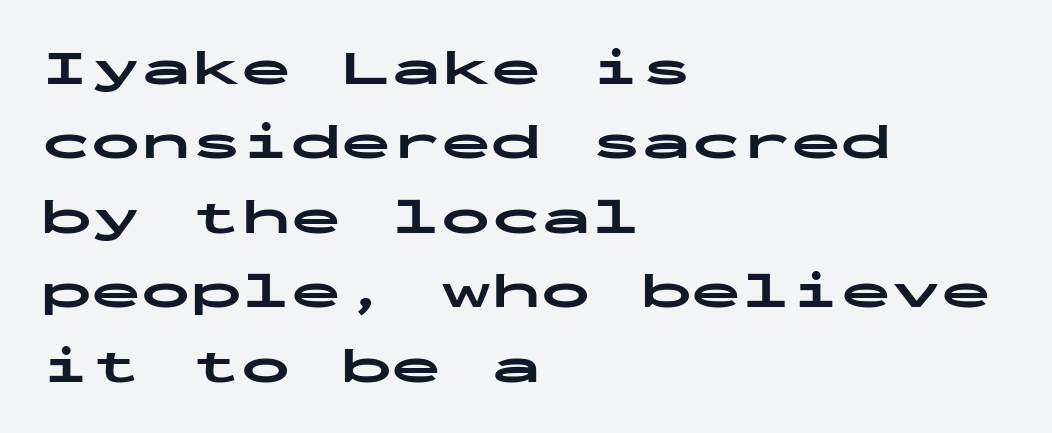
The image shows 50 px bold, wide sans-serif type, upright, monospaced; set left-aligned, normal line spacing (1.49x), normal letter spacing, not underlined; low stroke contrast and a medium x-height.
